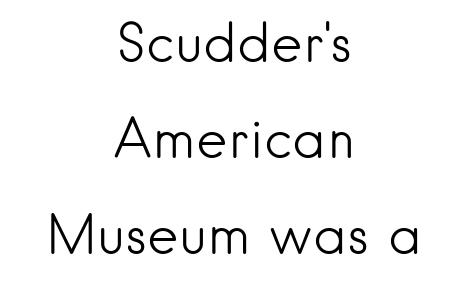
The image shows 54 px light sans-serif type, upright; set centered, line spacing 1.78x, normal letter spacing, not underlined; low stroke contrast and a small x-height.
